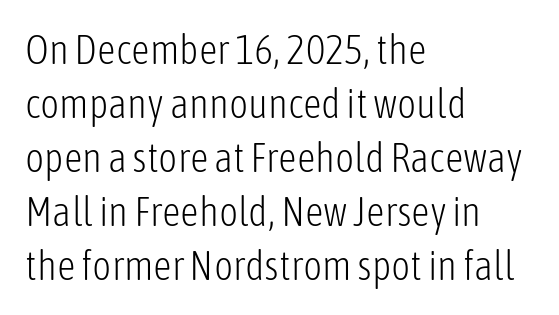
Notice how the stems are strictly vertical — no italics here. Students, note that the glyphs here touch the page at normal intervals. Nobody drew a line under any word here. Is this a sans? Yes — the strokes have no serifs. Weight: regular or lighter. Short and long lines alike share a common starting point at left.
